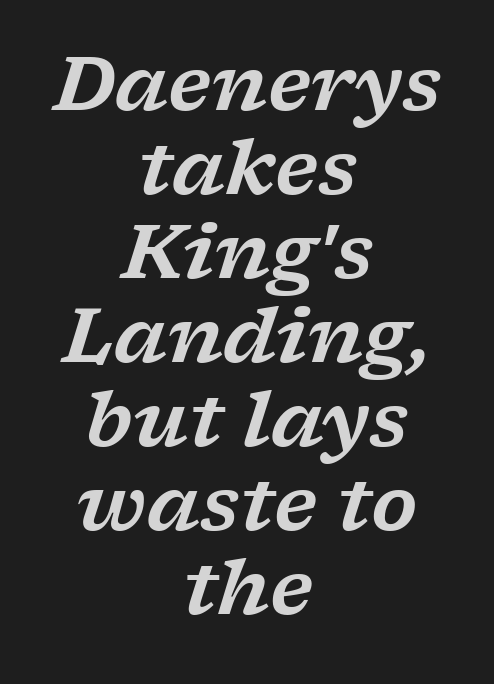
It's the slanting kind of type. Closely set lines give the paragraph a compact silhouette. Is the block centered? Yes — each line is placed symmetrically about the middle. The passage shown has conventional tracking throughout. Think of a printed novel: that variable character pitch is what you see here. Descenders are the only things crossing below the line.
